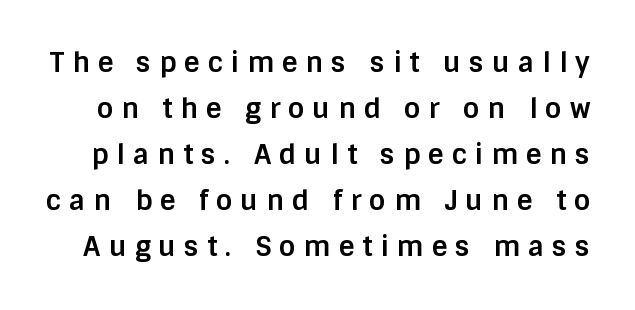
Q: Is the text bold? A: Yes.
Q: Is the text italic (slanted)? A: No, it is upright.
Q: Is the text underlined? A: No.
Q: Is the spacing between letters normal or unusually wide? A: Unusually wide.
Q: Is the spacing between lines tight, normal or loose? A: Normal.
